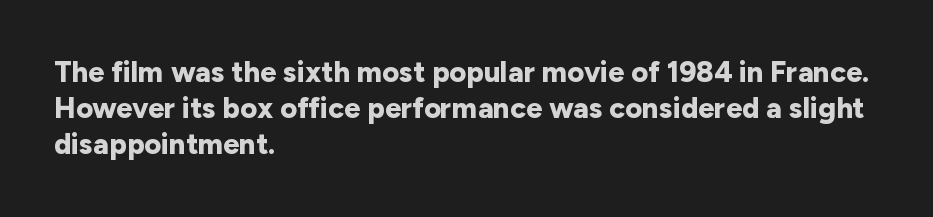
The image shows 29 px bold sans-serif type, upright; set left-aligned, normal line spacing (1.25x), normal letter spacing, not underlined; low stroke contrast and a medium x-height.
